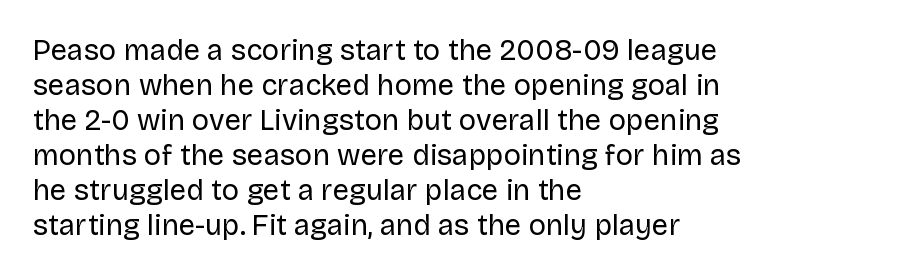
The image shows 29 px regular-weight sans-serif type, upright; set left-aligned, line spacing 1.21x, normal letter spacing, not underlined; low stroke contrast and a large x-height.
